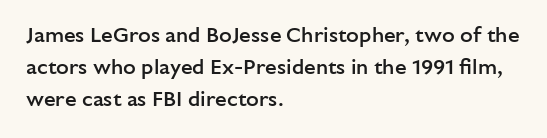
Q: Is the text bold? A: Semi-bold.
Q: Is the text italic (slanted)? A: No, it is upright.
Q: Is the text underlined? A: No.
Q: How is the paragraph aligned? A: Left-aligned.
Q: Is the spacing between letters normal or unusually wide? A: Normal.
Q: Is the spacing between lines tight, normal or loose? A: Normal.
